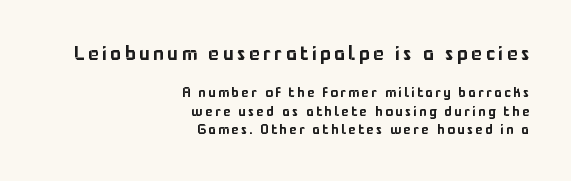
The image shows 20 px text type, upright; set right-aligned, normal line spacing (1.31x), not underlined; the first (top) block is 1.43x larger.
